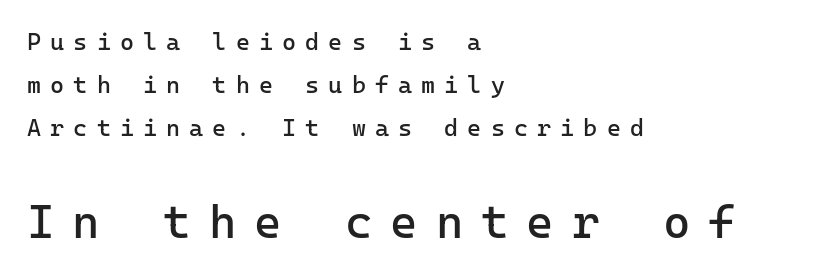
Tracking value appears strongly positive — letters spread wide. No feet cap the strokes, marking this as sans-serif type. Layout note: lines flush left. You could count columns in this text — the font is strictly monospaced. The passage shown begins with its smaller block and ends with its larger one.
